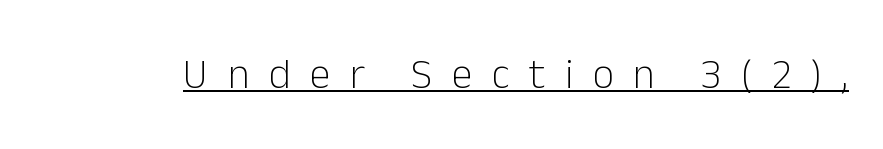
Proportional: the letters do not fall into vertical columns. Looks like someone drew a line under every word here. The typeface has the unassuming heft of standard copy or less. The type sits square on the baseline with zero lean. Letterform terminals end flat and unadorned throughout the passage. Short note: letters widely spaced.
